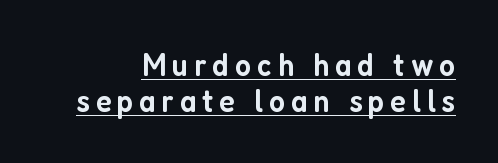
How would I describe the line gaps? Narrow and economical. You can tell from the bare stems that sans-serif type was used. The passage shown is semibold, sitting just below true bold. This sample uses an upright cut, with every glyph sitting square on the baseline.
